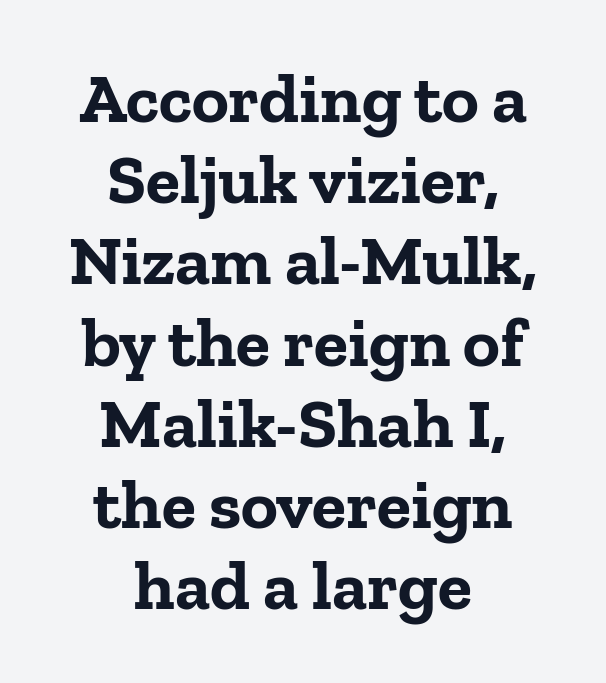
In CSS terms this would be text-align: center. Nobody touched the tracking dial on this one. Is this a fixed-width face? No — the glyphs have proportional, varying widths. No word sits above an underline. Italic: no, the glyphs are upright roman.
